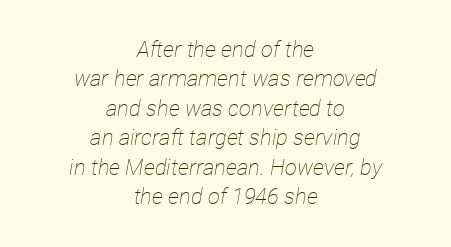
The line-height multiplier appears to be the usual default. Compared with a flush-left layout, this one balances lines on the center instead. This rendering leaves character spacing at its baseline value. Check under the words: just untouched page. This is oblique type, the kind used for emphasis or titles.
